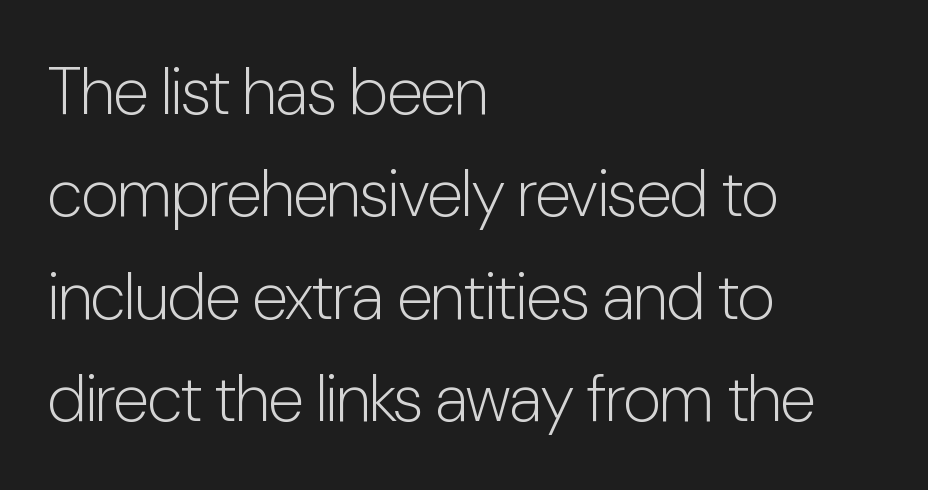
{"serif": "no", "italic": "no", "bold": "no", "weight": "light", "width": "condensed", "stroke_contrast": "low", "x_height": "medium", "monospaced": "no", "underline": "no", "align": "left", "line_spacing": "normal", "line_spacing_ratio": 1.55, "letter_spacing": "normal", "letter_spacing_em": 0.0, "glyph_px": 66}
